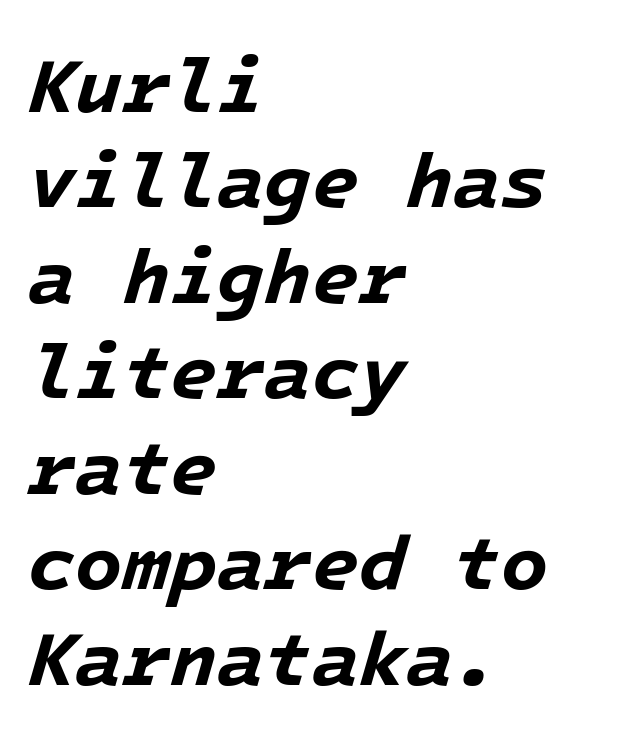
{"italic": "yes", "lean": "right", "slant_degrees": 16, "bold": "yes", "weight": "bold", "width": "normal", "stroke_contrast": "low", "x_height": "medium", "underline": "no", "align": "left", "line_spacing_ratio": 1.24, "letter_spacing": "normal", "letter_spacing_em": 0.0, "glyph_px": 77}
